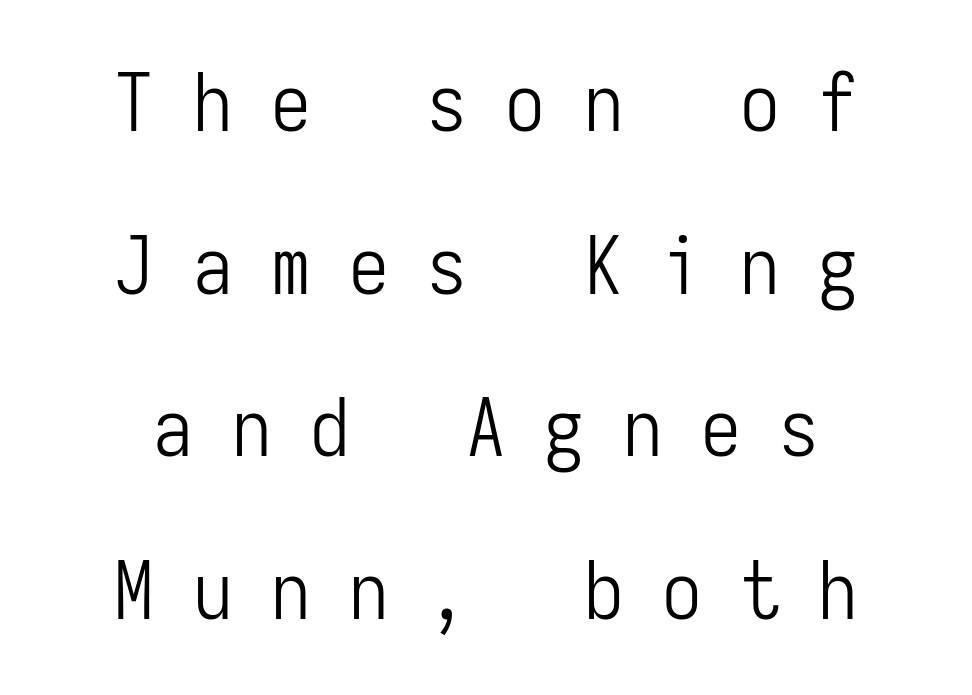
The image shows 79 px light, condensed sans-serif type, upright, monospaced; set loose line spacing (2.06x), unusually wide letter spacing (+0.49 em), not underlined; low stroke contrast and a medium x-height.
